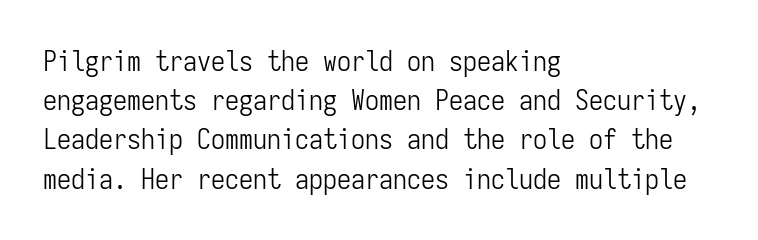
The setting favours the left margin, as ordinary paragraphs usually do. The weight tops out at a normal text grade. These lines were composed using upright roman letters. Typographically, this falls in the sans-serif category.
